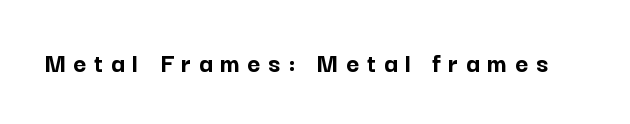
The image shows 29 px semibold sans-serif type, upright; set unusually wide letter spacing (+0.26 em), not underlined; low stroke contrast and a medium x-height.
